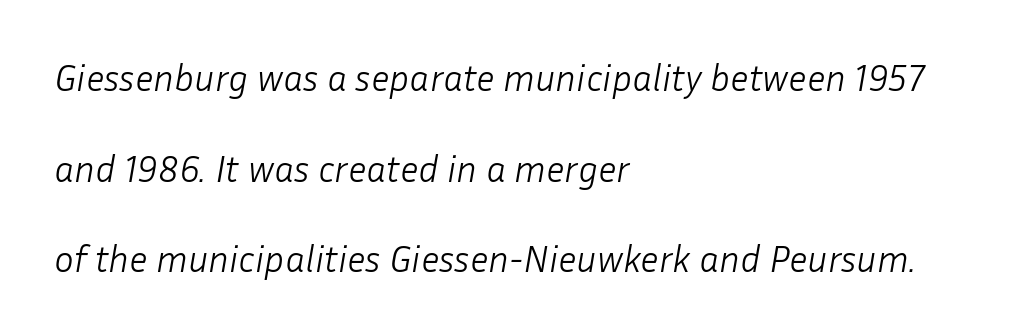
{"italic": "yes", "lean": "right", "slant_degrees": 10, "bold": "no", "weight": "light", "width": "normal", "stroke_contrast": "low", "x_height": "medium", "monospaced": "no", "underline": "no", "align": "left", "line_spacing": "loose", "line_spacing_ratio": 2.45, "letter_spacing": "normal", "letter_spacing_em": 0.0, "glyph_px": 37}
